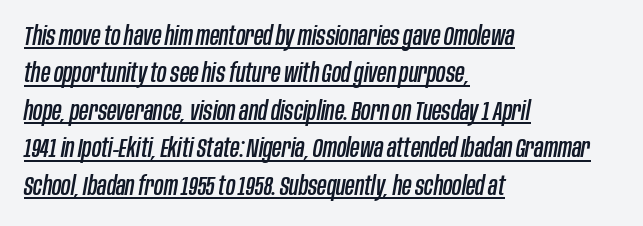
The rows are spaced the way most documents space them. Short note: letters normally spaced. Notice how the passage keeps a crisp vertical edge on the left only. Observe the lean: these are italic letterforms. Has an underline been added? It has.
